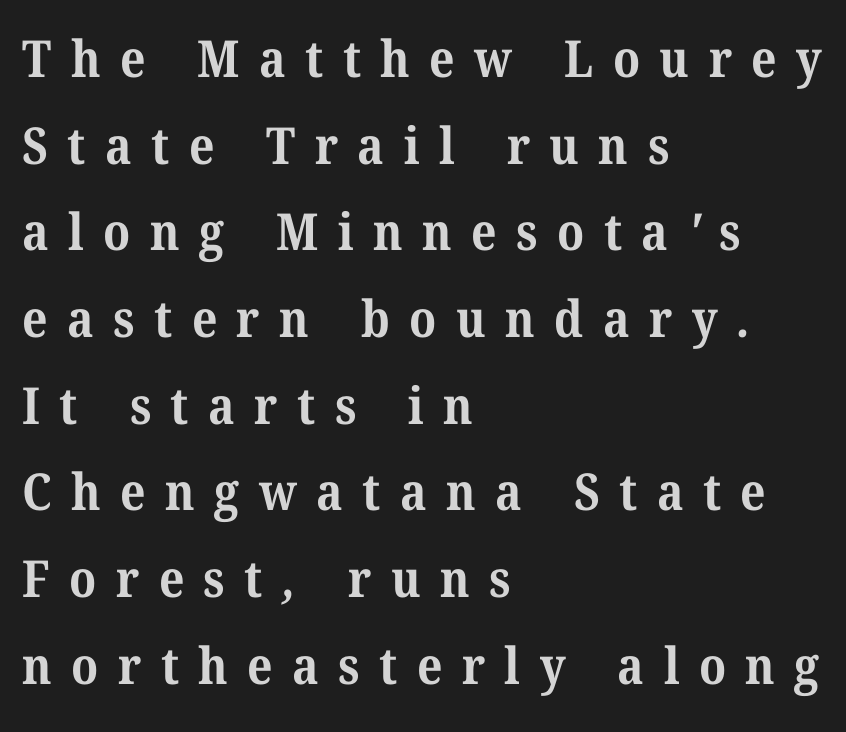
Q: Is the text bold? A: Yes.
Q: Is the typeface a serif or a sans-serif typeface? A: Serif.
Q: Is the text underlined? A: No.
Q: How is the paragraph aligned? A: Left-aligned.
Q: Is the spacing between letters normal or unusually wide? A: Unusually wide.
Q: Is the spacing between lines tight, normal or loose? A: Normal.
Q: Width (condensed, normal, or wide)? A: Normal.
Q: Stroke contrast? A: Medium.
Q: x-height? A: Medium.
Q: Monospaced? A: No.
